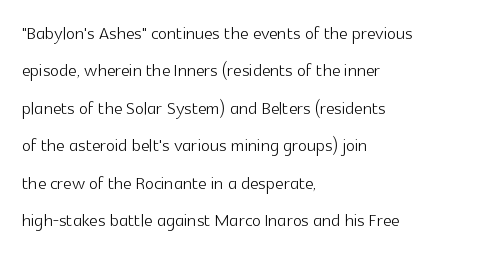
{"italic": "no", "bold": "no", "underline": "no", "align": "left", "line_spacing": "normal", "line_spacing_ratio": 1.56, "letter_spacing": "normal", "letter_spacing_em": 0.0, "glyph_px": 24}
